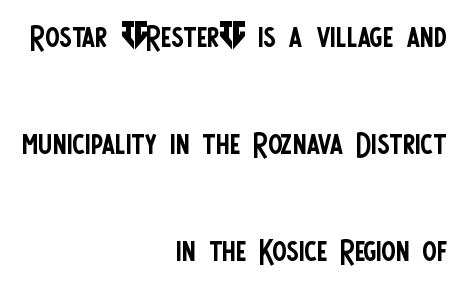
The image shows 43 px regular-weight, condensed sans-serif type, upright; set right-aligned, loose line spacing (2.49x), normal letter spacing, not underlined; low stroke contrast and a large x-height.
